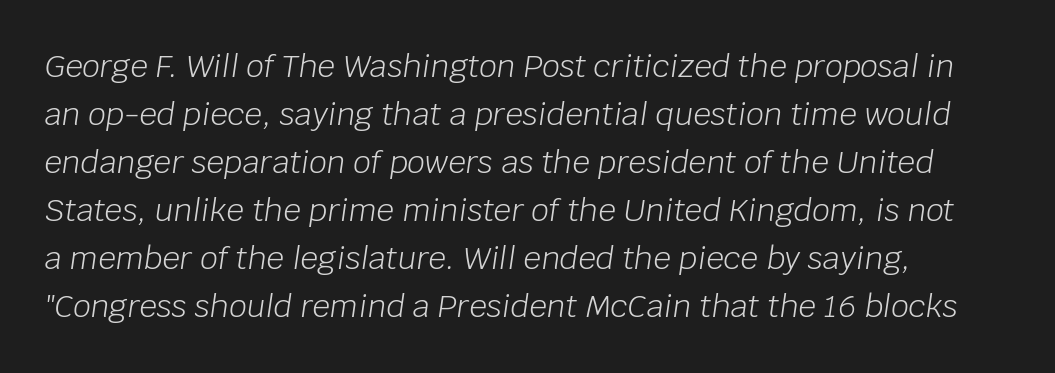
The letterforms sit at book weight or below. Each letter keeps its own natural width here, so spacing adapts to shape. When letters slant like this, we call the style italic. The words here are not underlined. Horizontally, the lines are justified to the leading edge only.
